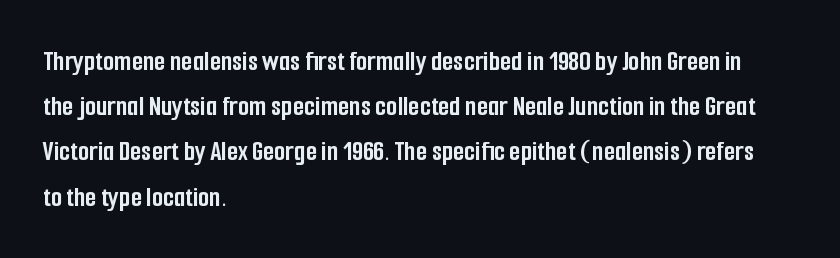
{"serif": "no", "italic": "no", "bold": "yes", "weight": "semibold", "width": "condensed", "stroke_contrast": "low", "x_height": "medium", "monospaced": "no", "underline": "no", "align": "left", "line_spacing": "normal", "line_spacing_ratio": 1.56, "letter_spacing": "normal", "letter_spacing_em": 0.0, "glyph_px": 29}
